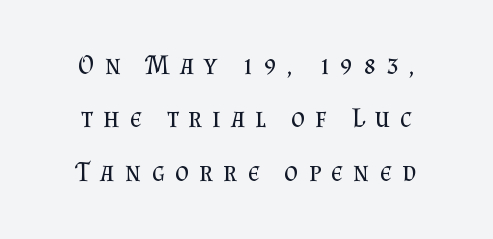
Q: Is the text bold? A: No.
Q: Is the text italic (slanted)? A: No, it is upright.
Q: Is the text underlined? A: No.
Q: How is the paragraph aligned? A: Centered.
Q: Is the spacing between letters normal or unusually wide? A: Unusually wide.
Q: Is the spacing between lines tight, normal or loose? A: Loose.
